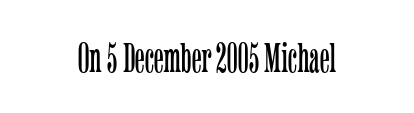
Q: Is the text bold? A: No.
Q: Is the text italic (slanted)? A: No, it is upright.
Q: Is the typeface a serif or a sans-serif typeface? A: Serif.
Q: Is the text underlined? A: No.
Q: Is the spacing between letters normal or unusually wide? A: Normal.
Q: Width (condensed, normal, or wide)? A: Condensed.
Q: Stroke contrast? A: Low.
Q: x-height? A: Medium.
Q: Monospaced? A: No.
